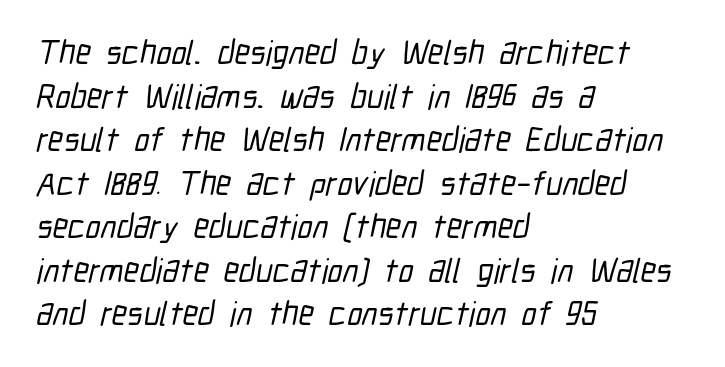
Q: Is the typeface a serif or a sans-serif typeface? A: Sans-serif.
Q: Is the text underlined? A: No.
Q: How is the paragraph aligned? A: Left-aligned.
Q: Is the spacing between letters normal or unusually wide? A: Normal.
Q: Is the spacing between lines tight, normal or loose? A: Normal.
Q: Width (condensed, normal, or wide)? A: Condensed.
Q: Stroke contrast? A: Low.
Q: x-height? A: Medium.
Q: Monospaced? A: No.
